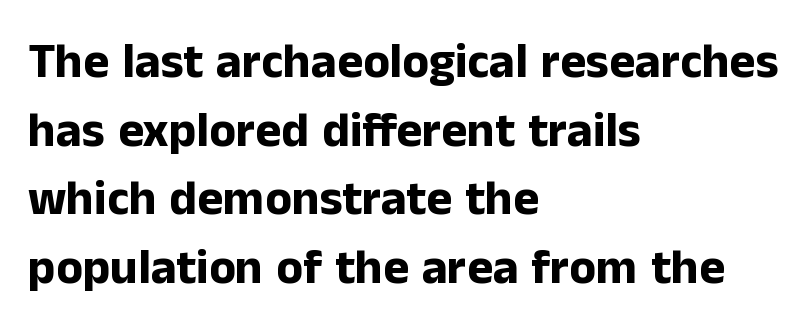
Q: Is the text bold? A: Yes.
Q: Is the text italic (slanted)? A: No, it is upright.
Q: Is the typeface a serif or a sans-serif typeface? A: Sans-serif.
Q: Is the text underlined? A: No.
Q: How is the paragraph aligned? A: Left-aligned.
Q: Is the spacing between letters normal or unusually wide? A: Normal.
Q: Is the spacing between lines tight, normal or loose? A: Normal.
Q: Width (condensed, normal, or wide)? A: Normal.
Q: Stroke contrast? A: Low.
Q: x-height? A: Medium.
Q: Monospaced? A: No.
